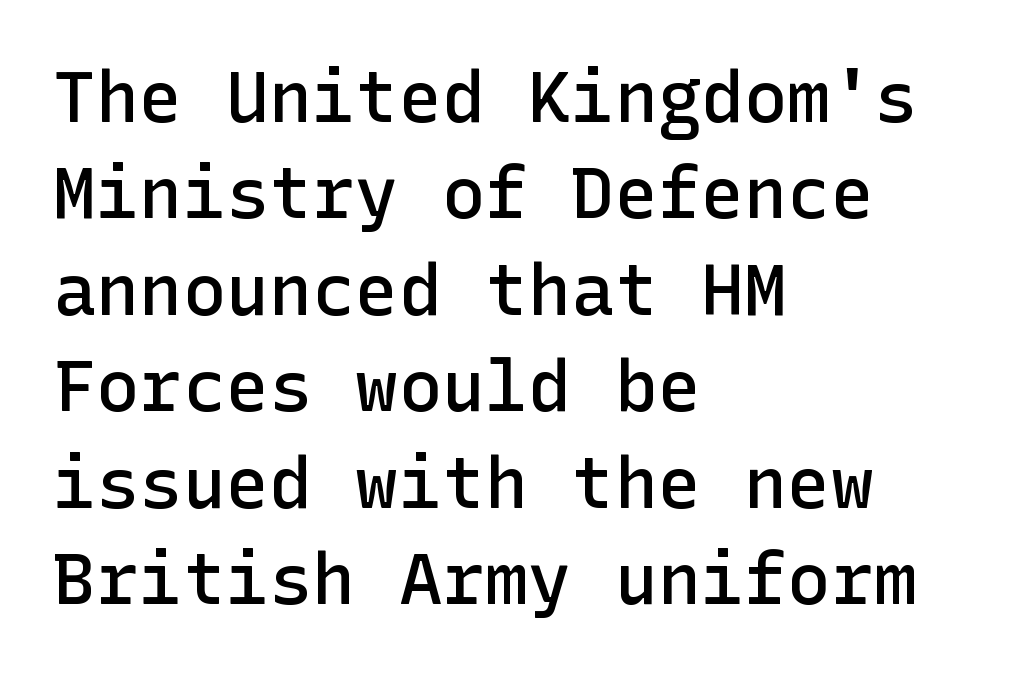
{"serif": "no", "italic": "no", "bold": "semi", "weight": "semibold", "width": "normal", "stroke_contrast": "low", "x_height": "medium", "underline": "no", "align": "left", "line_spacing": "normal", "line_spacing_ratio": 1.34, "letter_spacing": "normal", "letter_spacing_em": 0.0, "glyph_px": 72}
